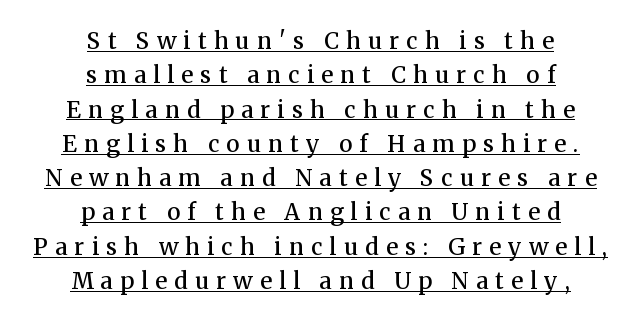
Q: Is the text bold? A: Semi-bold.
Q: Is the text italic (slanted)? A: No, it is upright.
Q: Is the text underlined? A: Yes.
Q: How is the paragraph aligned? A: Centered.
Q: Is the spacing between letters normal or unusually wide? A: Unusually wide.
Q: Is the spacing between lines tight, normal or loose? A: Normal.
